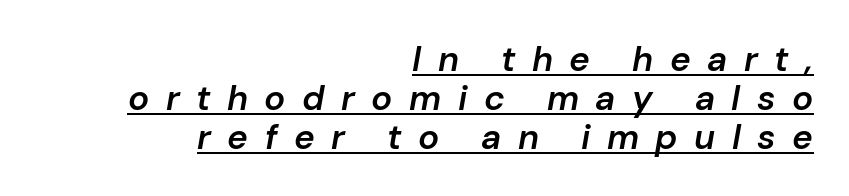
The image shows 35 px semibold type, italic (leaning right); set right-aligned, tight line spacing (1.11x), unusually wide letter spacing (+0.47 em), underlined; low stroke contrast and a medium x-height.
